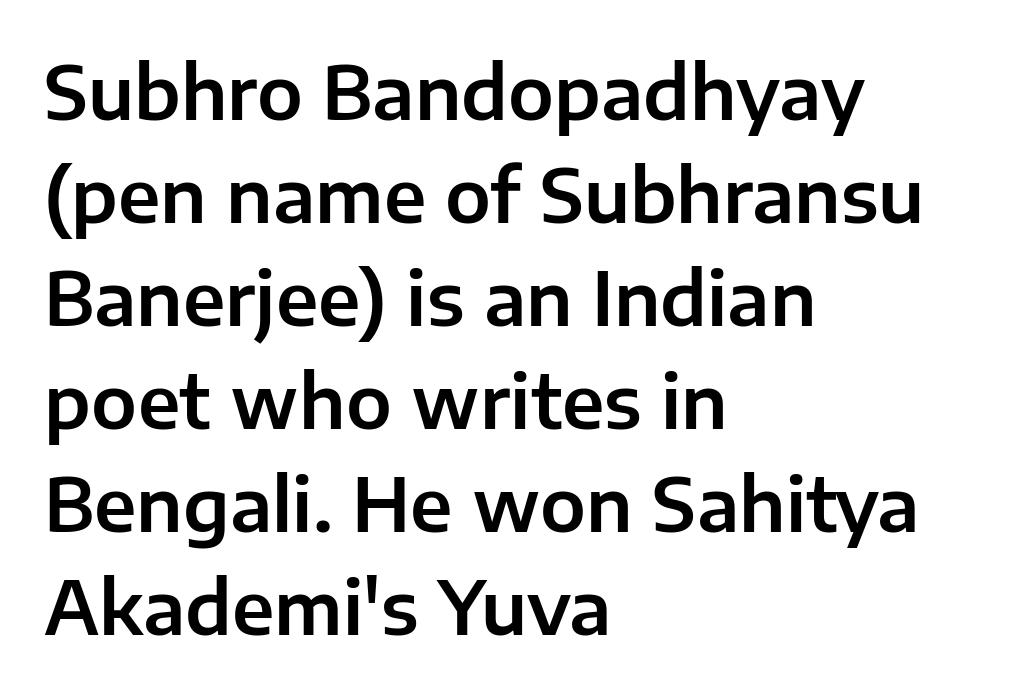
Is this a fixed-width face? No — the glyphs have proportional, varying widths. Nothing sits at the stroke ends, so this counts as sans-serif. Decoration check: the copy has no underline. Words appear dense and cohesive because spacing is normal.
